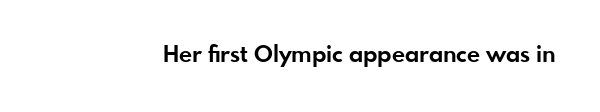
Notice how thick the strokes are: this is what a full bold looks like. In terms of letterspacing, this is plain default setting. The specimen omits any rule beneath the text block's lines. The lettering stays uniformly vertical, giving the passage a roman look.
